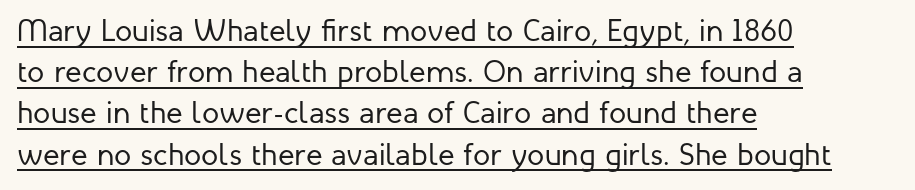
Q: Is the text bold? A: No.
Q: Is the text italic (slanted)? A: No, it is upright.
Q: Is the typeface a serif or a sans-serif typeface? A: Sans-serif.
Q: Is the text underlined? A: Yes.
Q: How is the paragraph aligned? A: Left-aligned.
Q: Is the spacing between letters normal or unusually wide? A: Normal.
Q: Is the spacing between lines tight, normal or loose? A: Normal.
Q: Width (condensed, normal, or wide)? A: Normal.
Q: Stroke contrast? A: Low.
Q: x-height? A: Medium.
Q: Monospaced? A: No.
